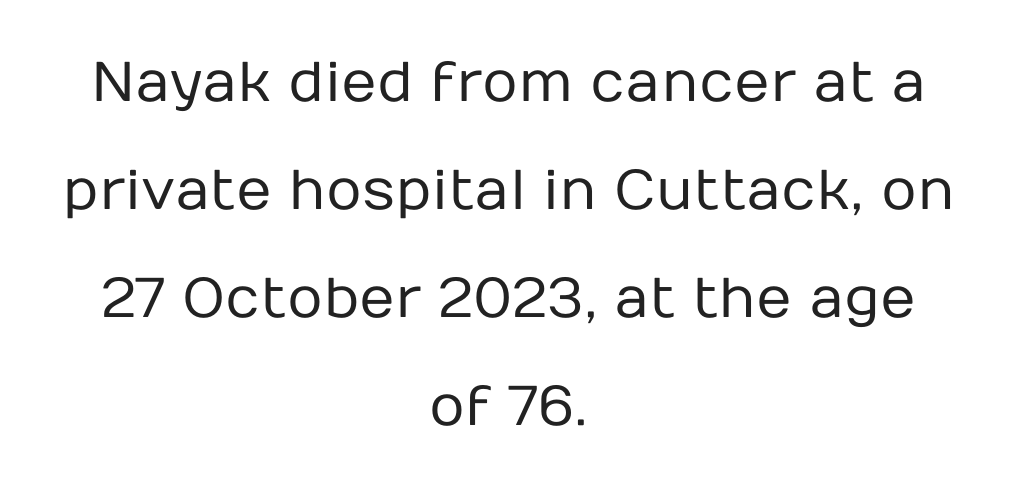
The letters advance in unequal steps, a hallmark of proportional type. In terms of leading, this rendering errs on the spacious side. Here the glyphs are tracked normally, forming tight word shapes. Unlike a traditional serif, this face leaves its strokes unadorned. Counters stay open thanks to moderate or lighter strokes. If you drew a line through each stem, it would be perfectly vertical.
